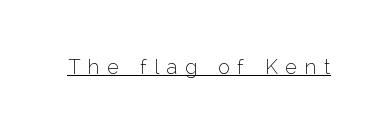
The image shows 20 px text type, upright; set unusually wide letter spacing (+0.39 em), underlined.
